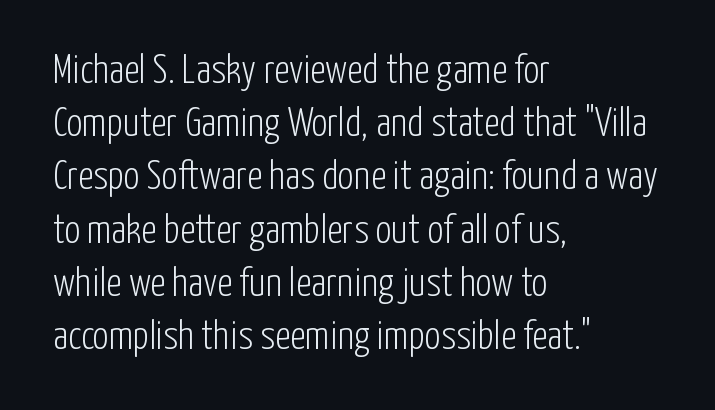
Q: Is the text bold? A: No.
Q: Is the text italic (slanted)? A: No, it is upright.
Q: Is the typeface a serif or a sans-serif typeface? A: Sans-serif.
Q: Is the text underlined? A: No.
Q: How is the paragraph aligned? A: Left-aligned.
Q: Is the spacing between letters normal or unusually wide? A: Normal.
Q: Is the spacing between lines tight, normal or loose? A: Normal.
Q: Width (condensed, normal, or wide)? A: Condensed.
Q: Stroke contrast? A: Low.
Q: x-height? A: Medium.
Q: Monospaced? A: No.
